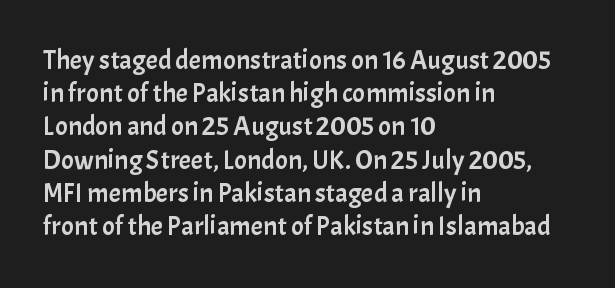
Q: Is the text italic (slanted)? A: No, it is upright.
Q: Is the text underlined? A: No.
Q: How is the paragraph aligned? A: Left-aligned.
Q: Is the spacing between letters normal or unusually wide? A: Normal.
